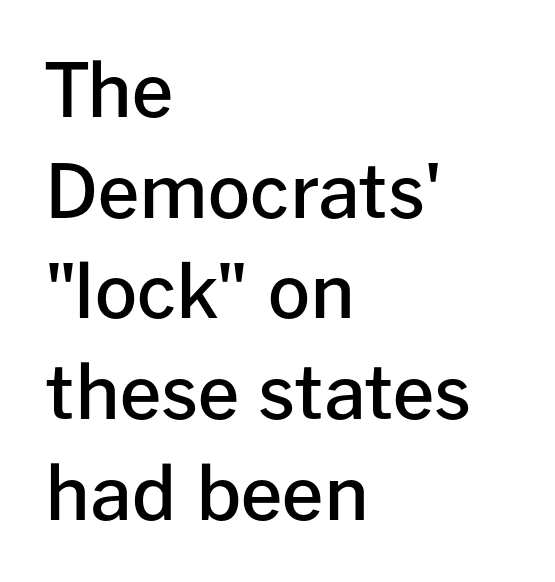
Q: Is the text bold? A: Semi-bold.
Q: Is the text italic (slanted)? A: No, it is upright.
Q: Is the typeface a serif or a sans-serif typeface? A: Sans-serif.
Q: Is the text underlined? A: No.
Q: How is the paragraph aligned? A: Left-aligned.
Q: Is the spacing between letters normal or unusually wide? A: Normal.
Q: Is the spacing between lines tight, normal or loose? A: Normal.
Q: Width (condensed, normal, or wide)? A: Normal.
Q: Stroke contrast? A: Low.
Q: x-height? A: Medium.
Q: Monospaced? A: No.
